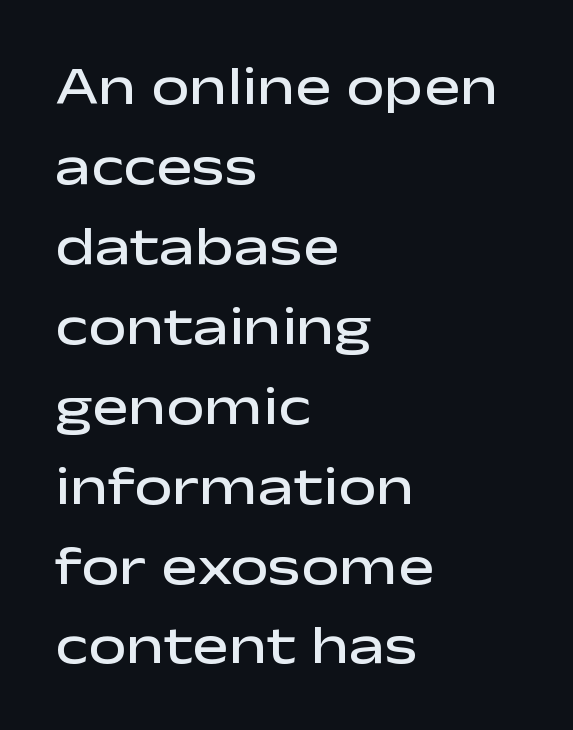
Q: Is the text bold? A: Semi-bold.
Q: Is the text italic (slanted)? A: No, it is upright.
Q: Is the typeface a serif or a sans-serif typeface? A: Sans-serif.
Q: Is the text underlined? A: No.
Q: How is the paragraph aligned? A: Left-aligned.
Q: Is the spacing between letters normal or unusually wide? A: Normal.
Q: Is the spacing between lines tight, normal or loose? A: Normal.
Q: Width (condensed, normal, or wide)? A: Wide.
Q: Stroke contrast? A: Low.
Q: x-height? A: Medium.
Q: Monospaced? A: No.
